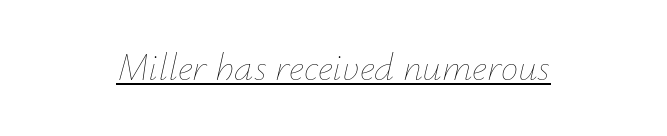
The image shows 39 px thin type, italic (leaning right); set centered, normal letter spacing, underlined; low stroke contrast and a small x-height.
